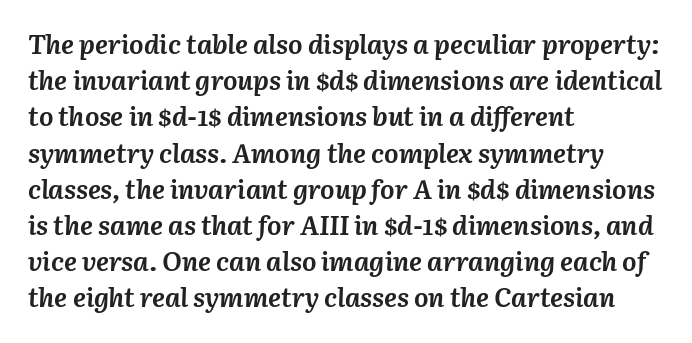
The image shows 27 px bold type, italic (leaning right); set left-aligned, normal line spacing (1.34x), normal letter spacing, not underlined.
